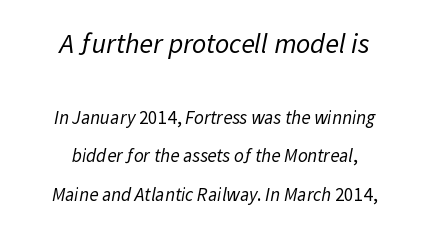
The rendering keeps characters at their native spacing. Is the lower block the larger one? No — the upper block carries the bigger type. This block would shrink considerably if given ordinary leading; it's expanded now. Note the varied advance widths — an 'i' is clearly narrower than an 'm'. Is the type heavy? It reads as light-to-regular instead. The strip under each line holds only bare page.
